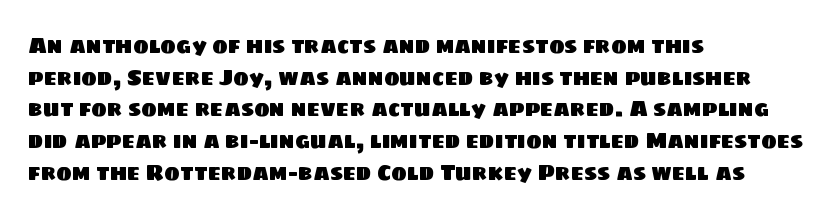
Q: Is the text underlined? A: No.
Q: How is the paragraph aligned? A: Left-aligned.
Q: Is the spacing between letters normal or unusually wide? A: Normal.
Q: Is the spacing between lines tight, normal or loose? A: Normal.
